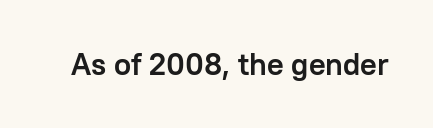
The lettering stays uniformly vertical, giving the passage a roman look. A typesetter would call this proportional, since set widths differ per character. The glyphs have the mass of a bold cut. Nope, no serifs anywhere on these letters. Here the glyphs are tracked normally, forming tight word shapes.
